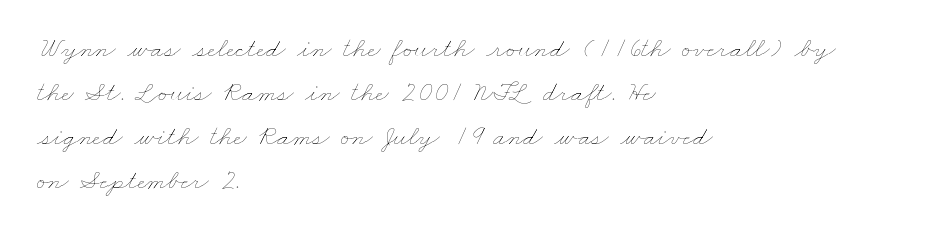
The image shows 28 px thin, wide type; set left-aligned, normal line spacing (1.57x), normal letter spacing, not underlined; low stroke contrast and a small x-height.
